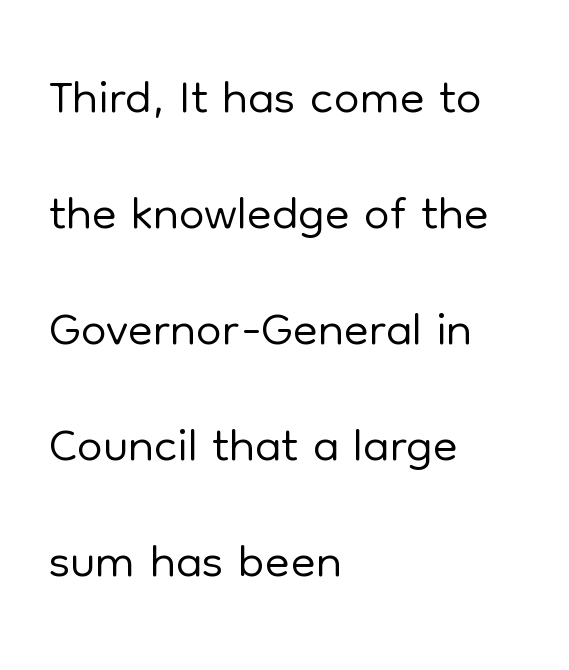
{"serif": "no", "italic": "no", "bold": "no", "weight": "light", "width": "normal", "stroke_contrast": "low", "x_height": "medium", "monospaced": "no", "underline": "no", "align": "left", "line_spacing": "normal", "line_spacing_ratio": 1.59, "letter_spacing": "normal", "letter_spacing_em": 0.0, "glyph_px": 73}
